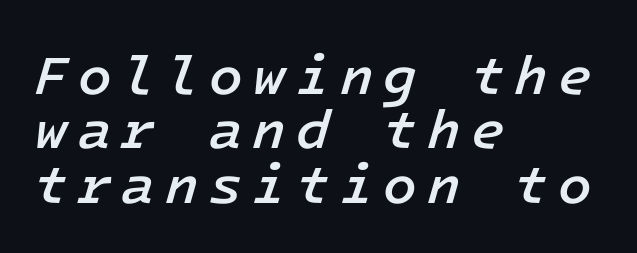
Q: Is the text bold? A: Semi-bold.
Q: Is the text italic (slanted)? A: Yes, it leans right by about 16 degrees.
Q: Is the text underlined? A: No.
Q: How is the paragraph aligned? A: Left-aligned.
Q: Is the spacing between lines tight, normal or loose? A: Tight.
Q: Width (condensed, normal, or wide)? A: Normal.
Q: Stroke contrast? A: Low.
Q: x-height? A: Medium.
Q: Monospaced? A: Yes.
